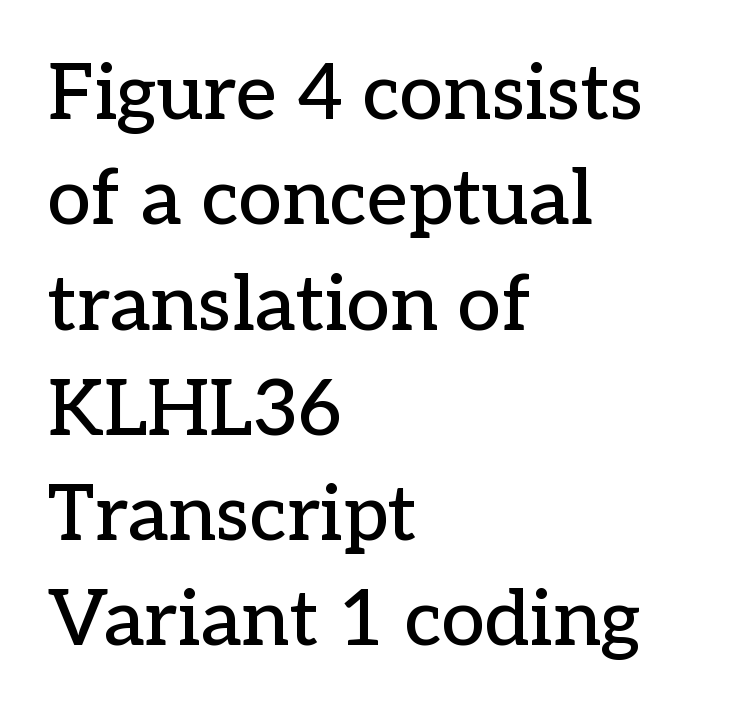
Students, observe: this is what conventionally led text looks like. Horizontal alignment here is leftward, the default for most running prose. Default kerning and tracking; the words read as compact shapes. Check the space under the baseline: it is left empty.
